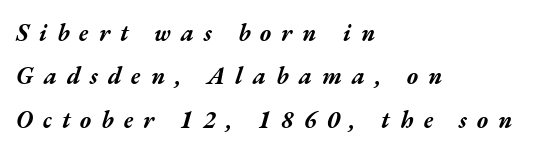
Q: Is the text bold? A: Yes.
Q: Is the text italic (slanted)? A: Yes, it leans right by about 17 degrees.
Q: Is the text underlined? A: No.
Q: How is the paragraph aligned? A: Left-aligned.
Q: Is the spacing between letters normal or unusually wide? A: Unusually wide.
